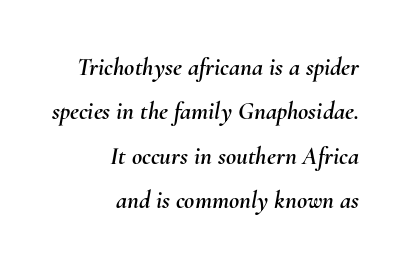
Tall strokes in this sample are angled rather than plumb. Characters follow at the spacing the type designer built in. The space directly below the letters is spotless. Visually the block forms a straight wall on the right and a jagged coastline on the left.
